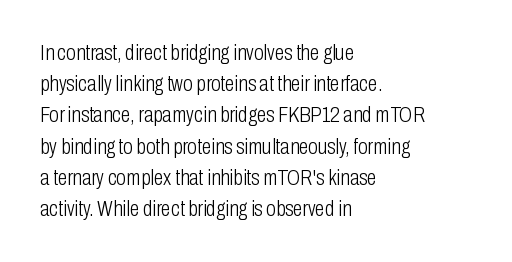
Q: Is the text bold? A: No.
Q: Is the text italic (slanted)? A: No, it is upright.
Q: Is the text underlined? A: No.
Q: How is the paragraph aligned? A: Left-aligned.
Q: Is the spacing between letters normal or unusually wide? A: Normal.
Q: Is the spacing between lines tight, normal or loose? A: Normal.
